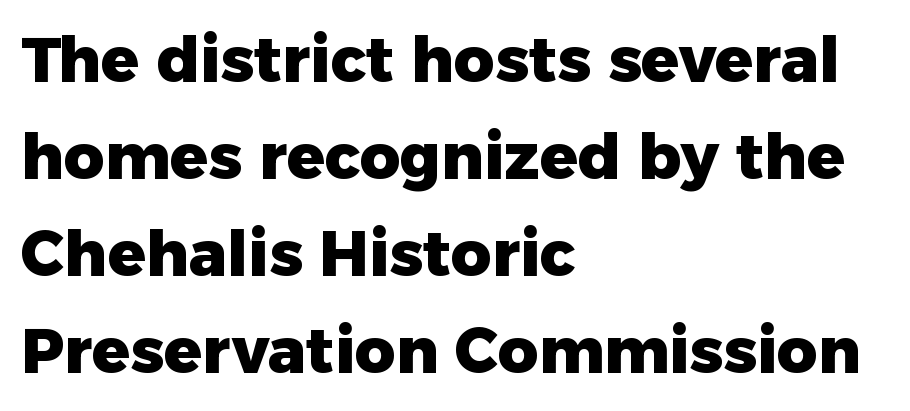
{"serif": "no", "italic": "no", "bold": "yes", "weight": "heavy", "width": "normal", "stroke_contrast": "low", "x_height": "medium", "monospaced": "no", "underline": "no", "align": "left", "line_spacing": "normal", "line_spacing_ratio": 1.54, "letter_spacing": "normal", "letter_spacing_em": 0.0, "glyph_px": 63}
